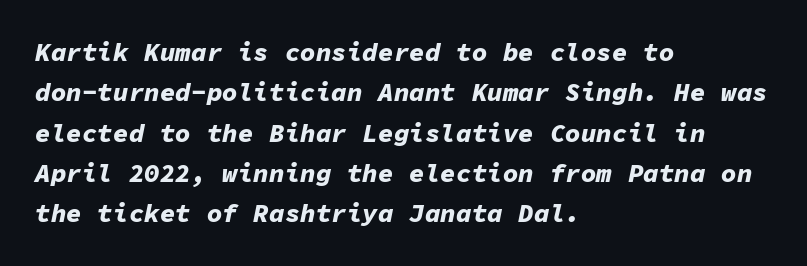
{"italic": "yes", "lean": "right", "slant_degrees": 11, "bold": "yes", "underline": "no", "align": "left", "line_spacing": "normal", "line_spacing_ratio": 1.55, "letter_spacing": "normal", "letter_spacing_em": 0.0, "glyph_px": 26}
